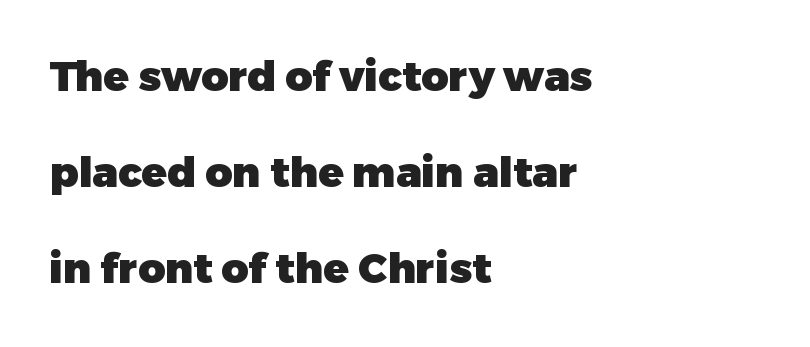
Q: Is the text bold? A: Yes.
Q: Is the text italic (slanted)? A: No, it is upright.
Q: Is the typeface a serif or a sans-serif typeface? A: Sans-serif.
Q: Is the text underlined? A: No.
Q: How is the paragraph aligned? A: Left-aligned.
Q: Is the spacing between letters normal or unusually wide? A: Normal.
Q: Is the spacing between lines tight, normal or loose? A: Loose.
Q: Width (condensed, normal, or wide)? A: Normal.
Q: Stroke contrast? A: Low.
Q: x-height? A: Medium.
Q: Monospaced? A: No.
